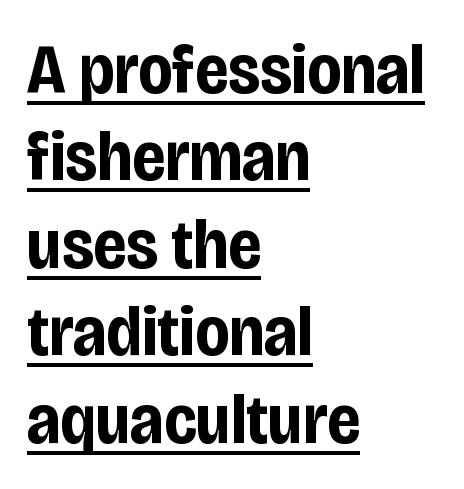
Line starts are locked; line ends wander. Heavy-handed strokes throughout: this text is bold. This sample carries an underscore along the baseline area. Vertically, the passage feels balanced, rows spaced as you'd expect. The letters advance in unequal steps, a hallmark of proportional type. Posture: upright roman.
